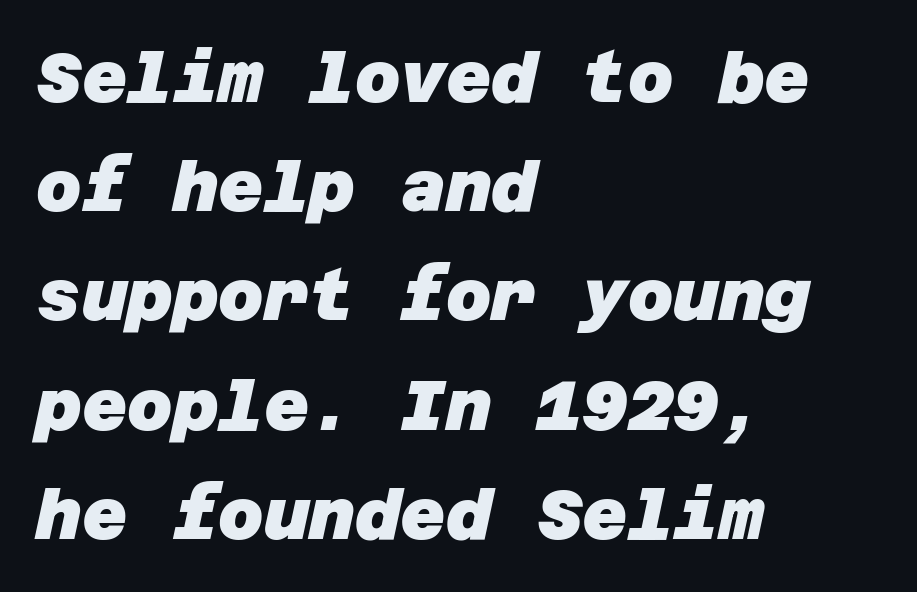
{"serif": "no", "bold": "yes", "weight": "heavy", "width": "normal", "stroke_contrast": "low", "x_height": "large", "underline": "no", "align": "left", "line_spacing": "normal", "line_spacing_ratio": 1.56, "letter_spacing": "normal", "letter_spacing_em": 0.0, "glyph_px": 70}
